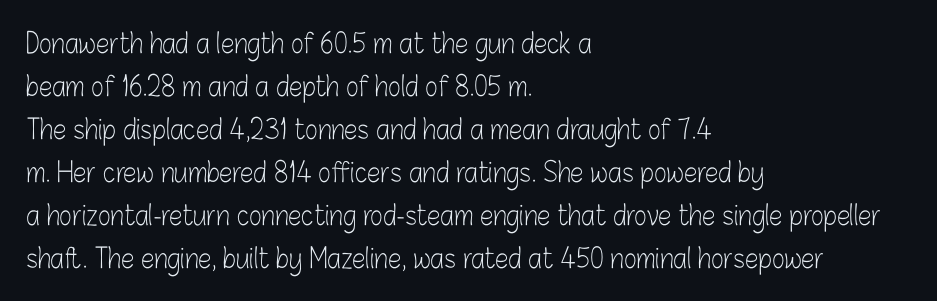
{"italic": "no", "bold": "no", "underline": "no", "align": "left", "line_spacing": "normal", "line_spacing_ratio": 1.59, "letter_spacing": "normal", "letter_spacing_em": 0.0, "glyph_px": 27}
